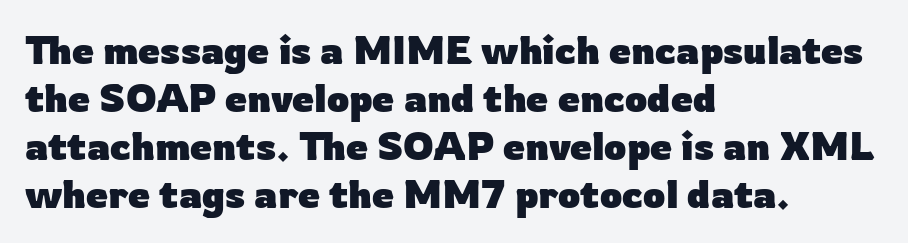
The image shows 39 px heavy sans-serif type, upright; set left-aligned, line spacing 1.23x, normal letter spacing, not underlined; low stroke contrast and a medium x-height.
